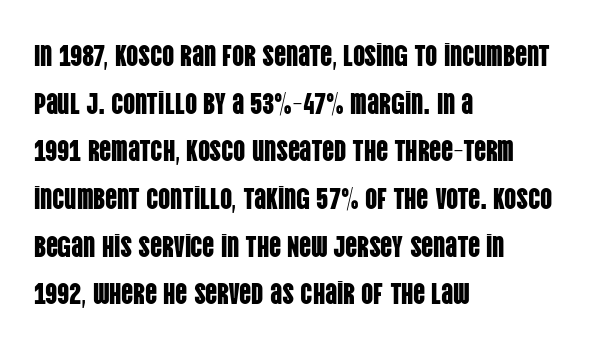
{"serif": "no", "italic": "no", "width": "condensed", "stroke_contrast": "low", "x_height": "large", "monospaced": "no", "underline": "no", "align": "left", "line_spacing": "normal", "line_spacing_ratio": 1.59, "letter_spacing": "normal", "letter_spacing_em": 0.0, "glyph_px": 30}
